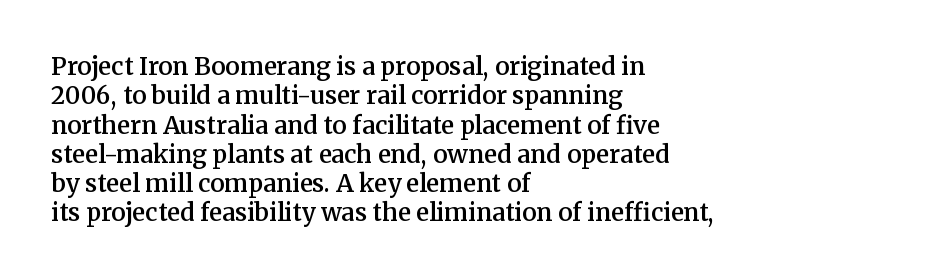
Q: Is the text bold? A: Semi-bold.
Q: Is the text italic (slanted)? A: No, it is upright.
Q: Is the text underlined? A: No.
Q: How is the paragraph aligned? A: Left-aligned.
Q: Is the spacing between letters normal or unusually wide? A: Normal.
